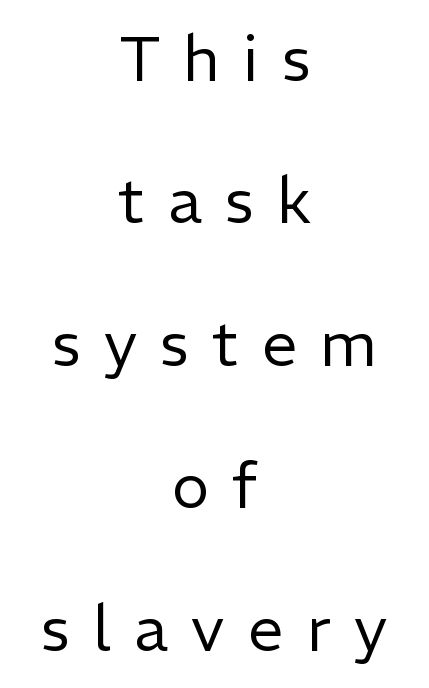
The passage shown stacks its lines with a broad gap. Varying glyph widths throughout — classic text-font behaviour. Layout note: lines centered. In terms of posture, this sample is upright. The letters carry no serifs — their stems end cleanly without finishing strokes.
